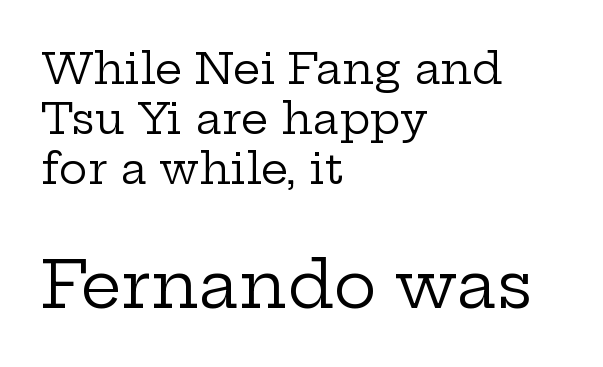
Ink coverage per letter is moderate at most. The passage shown is not underscored anywhere. Every stem runs plumb, perpendicular to the baseline. Observe the serifs anchoring each vertical stroke in this sample. Which chunk is bigger? The second one — the bottom block dwarfs the top. The passage shown is typed in a proportional face where columns would drift.
